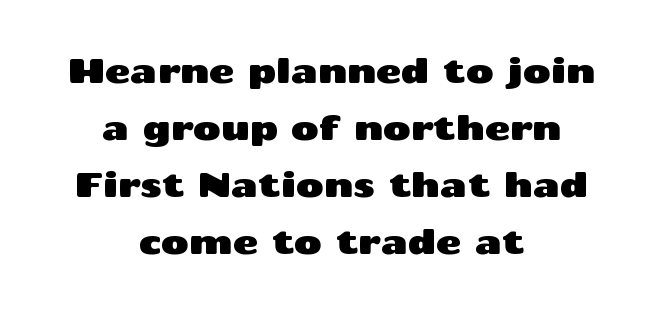
Varying glyph widths throughout — classic text-font behaviour. Inter-character spacing is left at the font's built-in metrics. Does the leading feel generous? No, just average. Grotesque or geometric, the face here clearly has no serifs. Teacher's note: observe the equal gaps on both sides — that is centered alignment.
